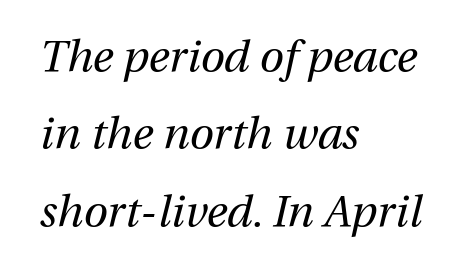
{"italic": "yes", "lean": "right", "slant_degrees": 13, "bold": "no", "weight": "regular", "width": "normal", "stroke_contrast": "medium", "x_height": "medium", "monospaced": "no", "underline": "no", "align": "left", "line_spacing_ratio": 1.76, "letter_spacing": "normal", "letter_spacing_em": 0.0, "glyph_px": 44}
